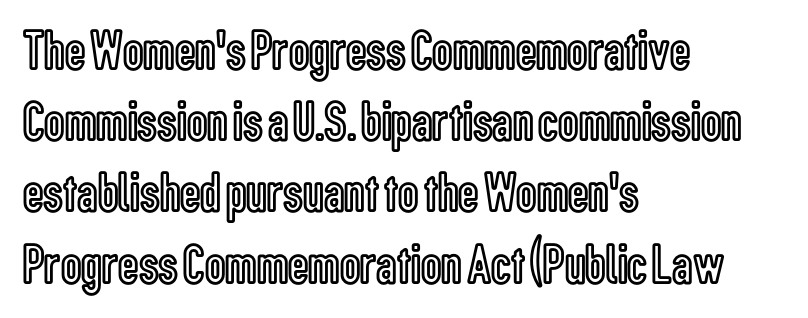
Looks like regular typesetting: each glyph gets only the width it needs. Has an underline been added? It has not. Leftover space on each line is placed entirely after the last word. Every stem runs plumb, perpendicular to the baseline. The vertical gap from one line to the next is medium.
